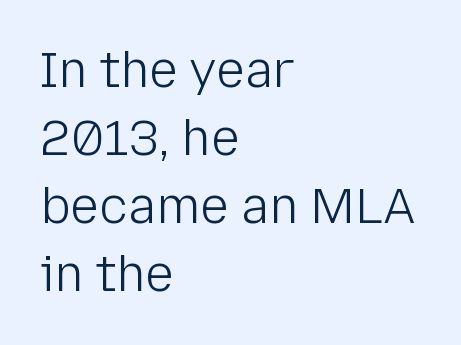
The passage shown has conventional tracking throughout. Note: no serifs on the glyphs. The baseline area is clear. The lettering holds an erect, upright posture throughout. The font is comparable to plain body text, perhaps lighter. Leftover space on each line is placed entirely after the last word.
